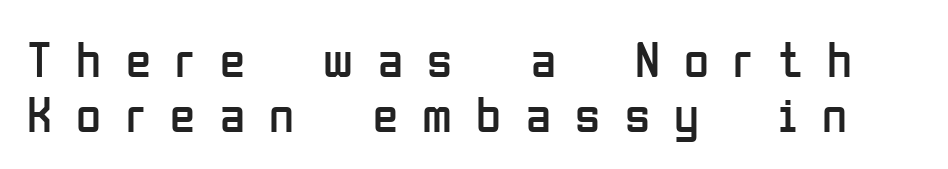
{"serif": "no", "italic": "no", "bold": "no", "weight": "regular", "width": "condensed", "stroke_contrast": "low", "x_height": "medium", "monospaced": "no", "underline": "no", "line_spacing": "tight", "line_spacing_ratio": 1.07, "letter_spacing": "wide", "letter_spacing_em": 0.48, "glyph_px": 51}
